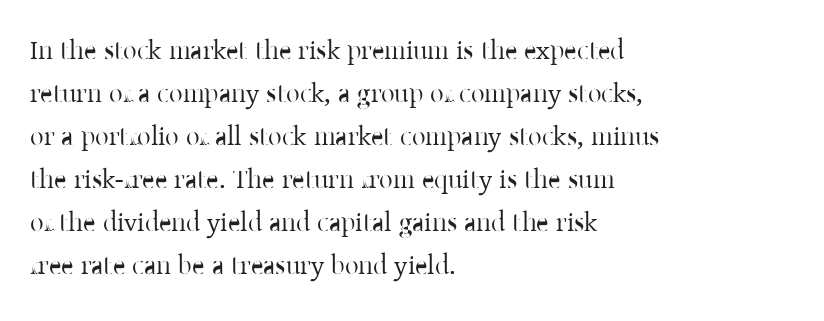
Q: Is the text bold? A: No.
Q: Is the text italic (slanted)? A: No, it is upright.
Q: Is the text underlined? A: No.
Q: How is the paragraph aligned? A: Left-aligned.
Q: Is the spacing between letters normal or unusually wide? A: Normal.
Q: Is the spacing between lines tight, normal or loose? A: Normal.
